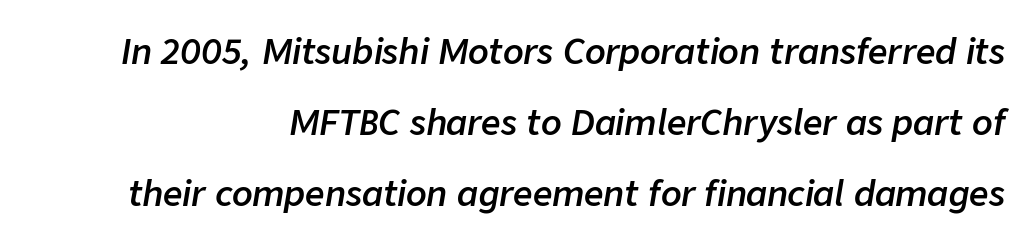
Q: Is the text bold? A: Semi-bold.
Q: Is the text italic (slanted)? A: Yes, it leans right by about 9 degrees.
Q: Is the text underlined? A: No.
Q: Is the spacing between letters normal or unusually wide? A: Normal.
Q: Is the spacing between lines tight, normal or loose? A: Loose.
Q: Width (condensed, normal, or wide)? A: Normal.
Q: Stroke contrast? A: Low.
Q: x-height? A: Medium.
Q: Monospaced? A: No.
